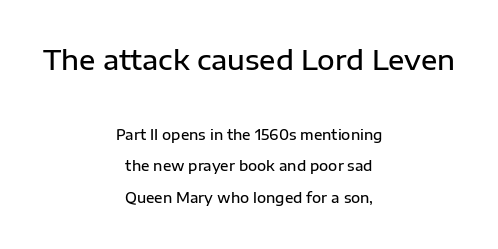
How would I describe the line gaps? Wide and relaxed. The passage is arranged like a title page — every line centered. The glyphs have the mass of a demibold cut, below bold. The specimen omits any rule beneath the text block's lines.
